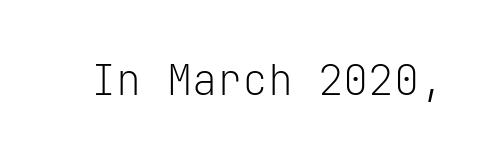
The image shows 42 px light sans-serif type, upright, monospaced; set normal letter spacing, not underlined; low stroke contrast and a medium x-height.
